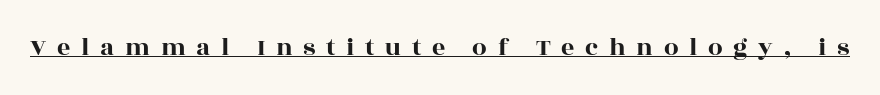
Q: Is the text italic (slanted)? A: No, it is upright.
Q: Is the text underlined? A: Yes.
Q: Is the spacing between letters normal or unusually wide? A: Unusually wide.
